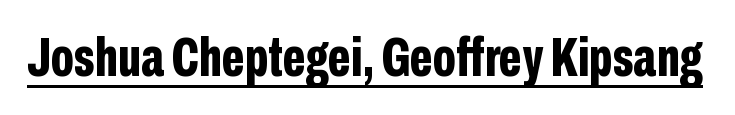
Q: Is the text bold? A: Yes.
Q: Is the text italic (slanted)? A: No, it is upright.
Q: Is the typeface a serif or a sans-serif typeface? A: Sans-serif.
Q: Is the text underlined? A: Yes.
Q: Is the spacing between letters normal or unusually wide? A: Normal.
Q: Width (condensed, normal, or wide)? A: Condensed.
Q: Stroke contrast? A: Low.
Q: x-height? A: Medium.
Q: Monospaced? A: No.
